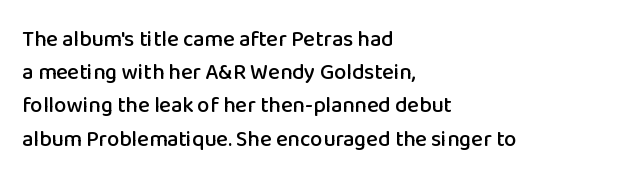
{"italic": "no", "underline": "no", "align": "left", "line_spacing": "normal", "line_spacing_ratio": 1.51, "letter_spacing": "normal", "letter_spacing_em": 0.0, "glyph_px": 22}
